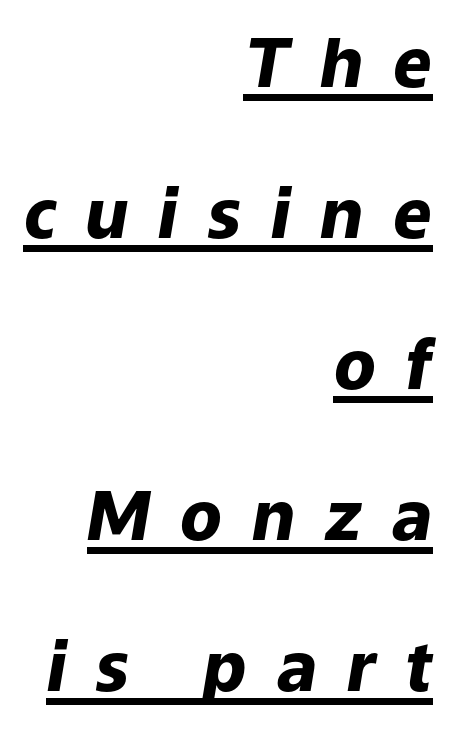
As a designer I'd log this as weight 700, bold. Here the glyphs are tracked loosely, breaking word shapes into spaced letters. Spacing verdict: proportional, widths tailored to each character. Interline gaps are noticeably wide in this sample. This sample uses an oblique cut, with every glyph tilted off the vertical. Visually the block forms a straight wall on the right and a jagged coastline on the left.
